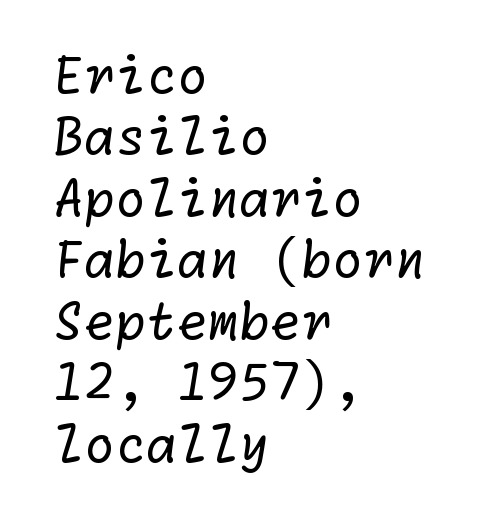
The image shows 50 px regular-weight sans-serif type; set left-aligned, line spacing 1.23x, normal letter spacing, not underlined; low stroke contrast and a medium x-height.
